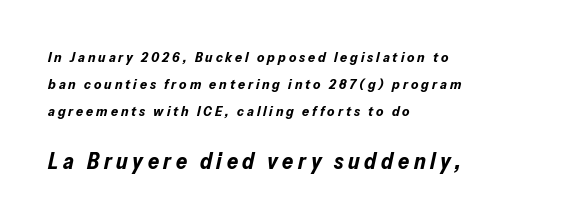
{"italic": "yes", "lean": "right", "slant_degrees": 13, "bold": "yes", "underline": "no", "align": "left", "line_spacing": "loose", "line_spacing_ratio": 1.94, "letter_spacing": "wide", "letter_spacing_em": 0.21, "larger_block": "second", "size_ratio": 1.57, "glyph_px": 22}
